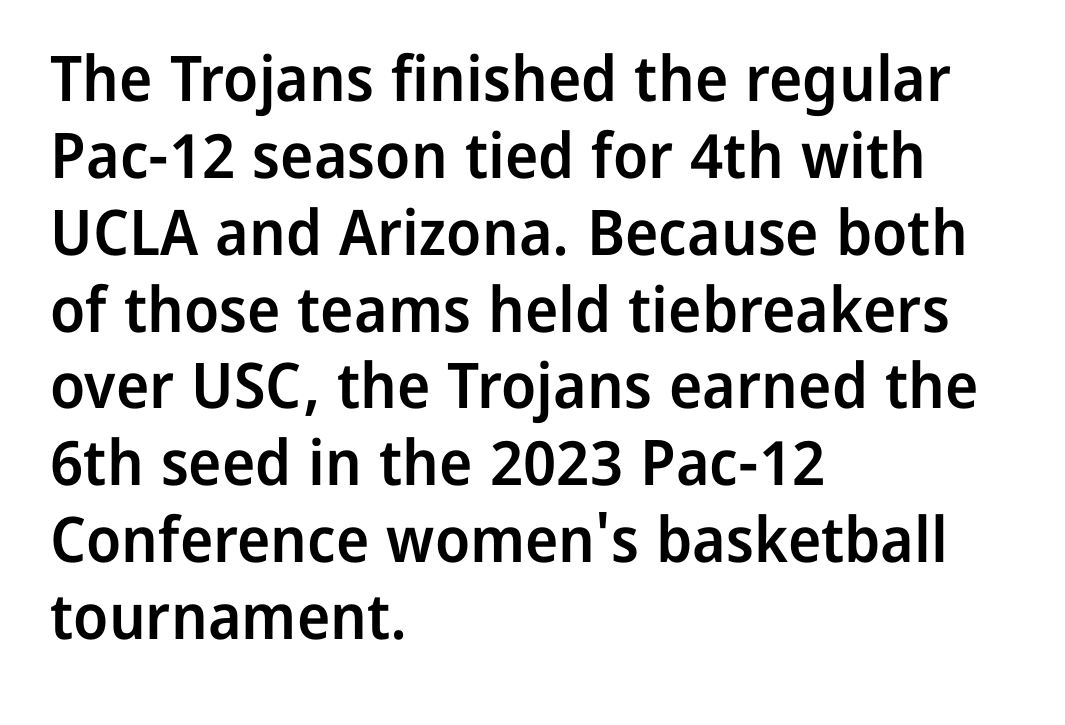
Q: Is the text bold? A: Semi-bold.
Q: Is the text italic (slanted)? A: No, it is upright.
Q: Is the typeface a serif or a sans-serif typeface? A: Sans-serif.
Q: Is the text underlined? A: No.
Q: How is the paragraph aligned? A: Left-aligned.
Q: Is the spacing between letters normal or unusually wide? A: Normal.
Q: Width (condensed, normal, or wide)? A: Normal.
Q: Stroke contrast? A: Low.
Q: x-height? A: Medium.
Q: Monospaced? A: No.
